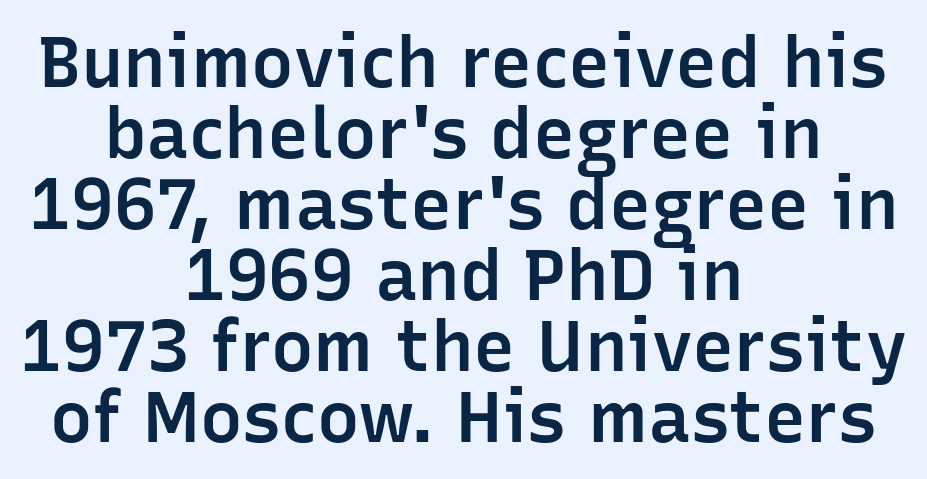
The image shows 71 px semibold sans-serif type, upright; set centered, tight line spacing (1.0x), normal letter spacing, not underlined; low stroke contrast and a medium x-height.
